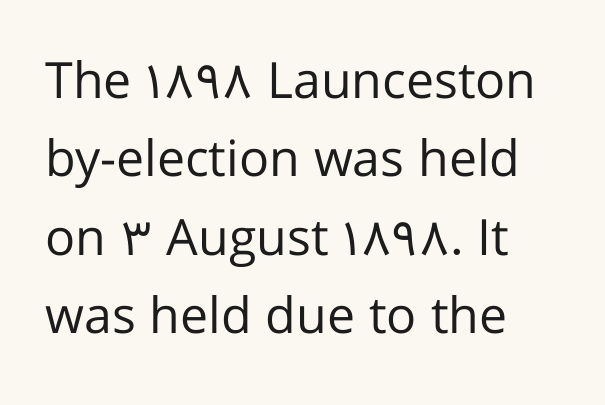
Q: Is the text bold? A: No.
Q: Is the text italic (slanted)? A: No, it is upright.
Q: Is the typeface a serif or a sans-serif typeface? A: Sans-serif.
Q: Is the text underlined? A: No.
Q: How is the paragraph aligned? A: Left-aligned.
Q: Is the spacing between letters normal or unusually wide? A: Normal.
Q: Is the spacing between lines tight, normal or loose? A: Normal.
Q: Width (condensed, normal, or wide)? A: Normal.
Q: Stroke contrast? A: Low.
Q: x-height? A: Medium.
Q: Monospaced? A: No.
